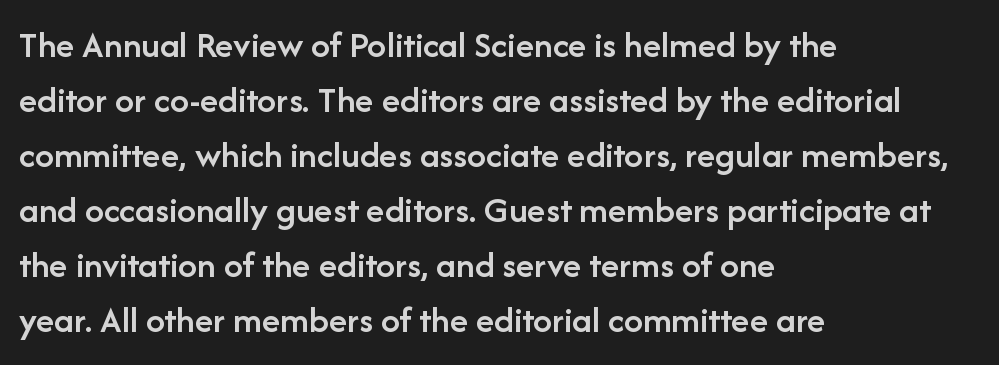
Q: Is the text bold? A: Semi-bold.
Q: Is the text italic (slanted)? A: No, it is upright.
Q: Is the typeface a serif or a sans-serif typeface? A: Sans-serif.
Q: Is the text underlined? A: No.
Q: How is the paragraph aligned? A: Left-aligned.
Q: Is the spacing between letters normal or unusually wide? A: Normal.
Q: Is the spacing between lines tight, normal or loose? A: Normal.
Q: Width (condensed, normal, or wide)? A: Normal.
Q: Stroke contrast? A: Low.
Q: x-height? A: Medium.
Q: Monospaced? A: No.
